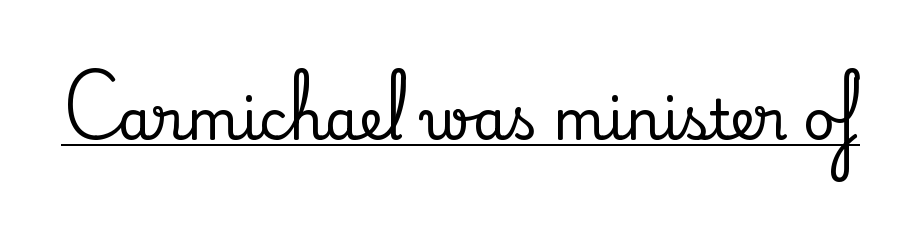
Q: Is the text italic (slanted)? A: No, it is upright.
Q: Is the typeface a serif or a sans-serif typeface? A: Serif.
Q: Is the text underlined? A: Yes.
Q: Is the spacing between letters normal or unusually wide? A: Normal.
Q: Width (condensed, normal, or wide)? A: Normal.
Q: Stroke contrast? A: Medium.
Q: x-height? A: Small.
Q: Monospaced? A: No.
